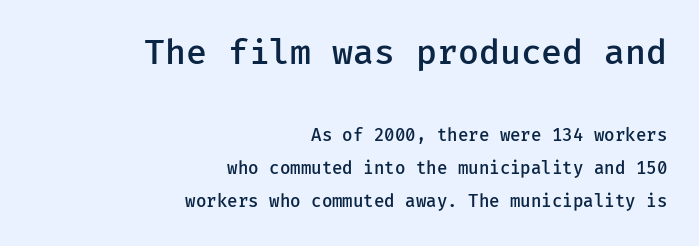
Stroke terminals: plain, sans-serif. Size hierarchy here favors the leading block over the trailing one. Decoration check: the copy has no underline. The tracking reads as untouched default to a designer's eye. It's the straight-up-and-down kind of type. All the whitespace from short lines collects on the left.
